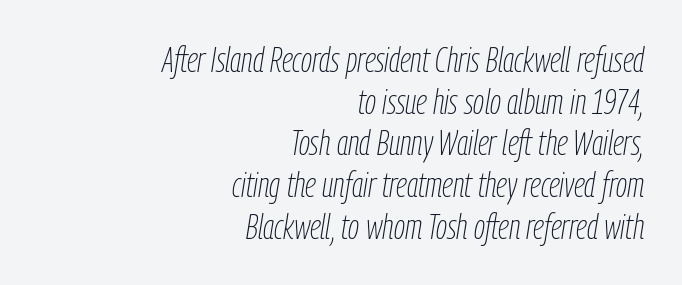
Q: Is the text bold? A: No.
Q: Is the text italic (slanted)? A: Yes, it leans right by about 9 degrees.
Q: Is the text underlined? A: No.
Q: How is the paragraph aligned? A: Right-aligned.
Q: Is the spacing between letters normal or unusually wide? A: Normal.
Q: Width (condensed, normal, or wide)? A: Condensed.
Q: Stroke contrast? A: Low.
Q: x-height? A: Medium.
Q: Monospaced? A: No.
